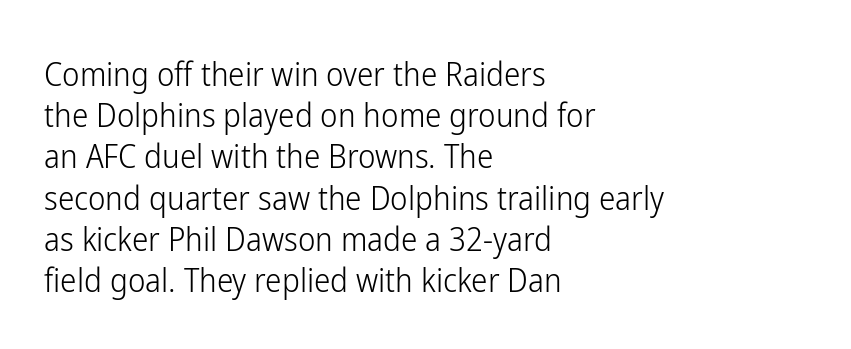
{"serif": "no", "italic": "no", "bold": "no", "weight": "light", "width": "condensed", "stroke_contrast": "low", "x_height": "medium", "monospaced": "no", "underline": "no", "align": "left", "line_spacing": "normal", "line_spacing_ratio": 1.25, "letter_spacing": "normal", "letter_spacing_em": 0.0, "glyph_px": 33}
